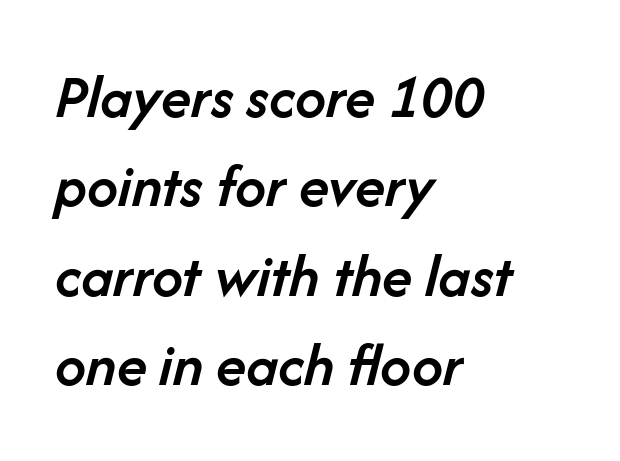
The image shows 62 px semibold type, italic (leaning right); set left-aligned, normal line spacing (1.44x), normal letter spacing, not underlined; low stroke contrast and a medium x-height.
